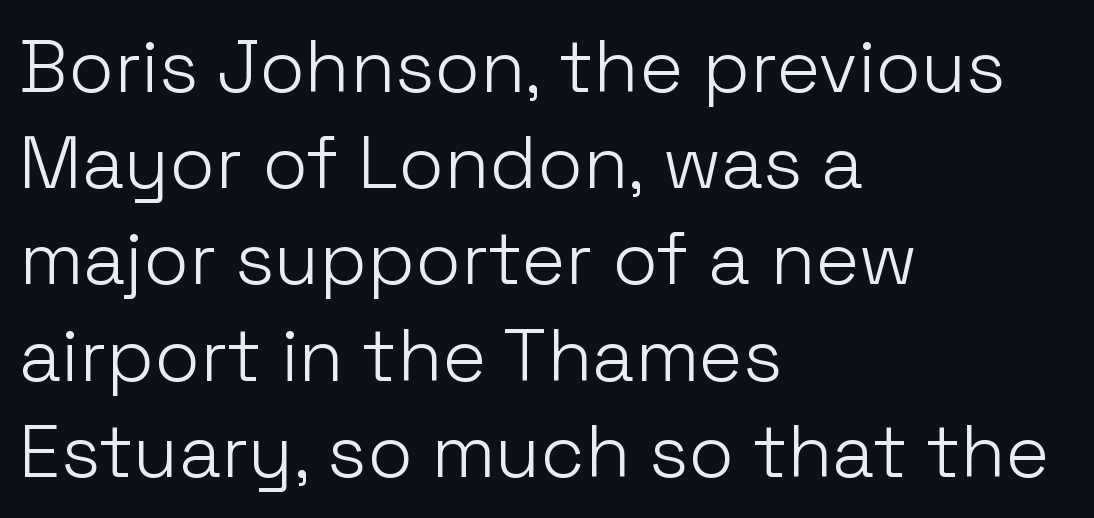
The image shows 74 px light sans-serif type, upright; set left-aligned, normal line spacing (1.3x), normal letter spacing, not underlined; low stroke contrast and a medium x-height.
